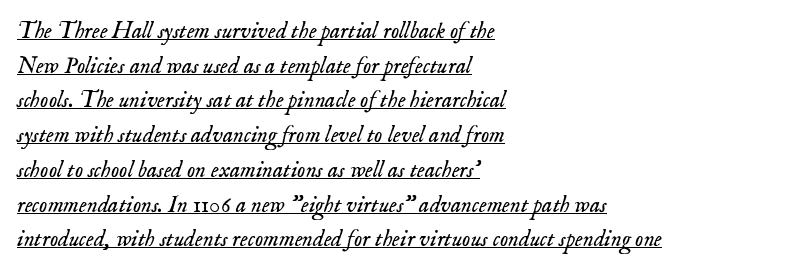
The image shows 23 px text type, italic (leaning right); set left-aligned, normal line spacing (1.51x), normal letter spacing, underlined.
